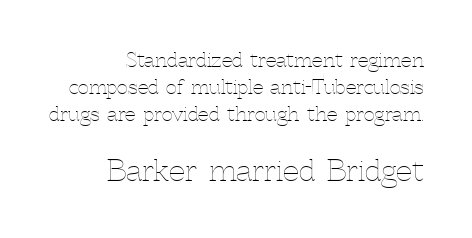
The image shows 29 px thin type, upright; set right-aligned, normal line spacing (1.41x), normal letter spacing, not underlined; the second (bottom) block is 1.53x larger; a medium x-height.
